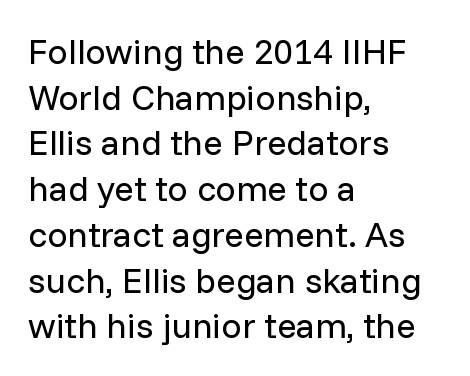
The image shows 36 px regular-weight sans-serif type, upright; set left-aligned, normal line spacing (1.27x), normal letter spacing, not underlined; low stroke contrast and a medium x-height.
